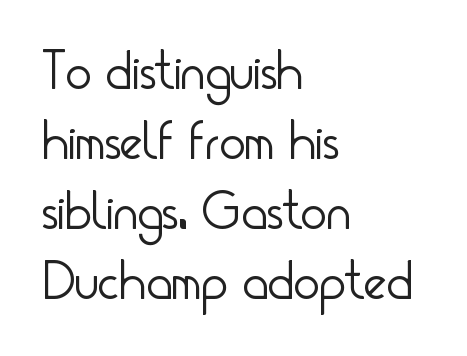
{"serif": "no", "italic": "no", "bold": "no", "weight": "light", "width": "condensed", "stroke_contrast": "low", "x_height": "small", "monospaced": "no", "underline": "no", "align": "left", "line_spacing": "normal", "line_spacing_ratio": 1.27, "letter_spacing": "normal", "letter_spacing_em": 0.0, "glyph_px": 55}
